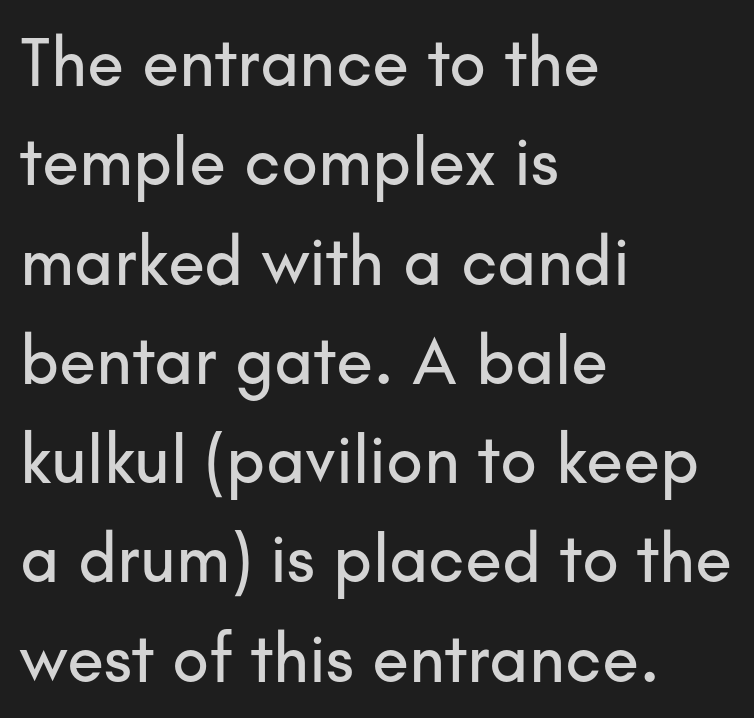
{"serif": "no", "italic": "no", "width": "normal", "stroke_contrast": "low", "x_height": "small", "monospaced": "no", "underline": "no", "align": "left", "line_spacing": "normal", "line_spacing_ratio": 1.46, "letter_spacing": "normal", "letter_spacing_em": 0.0, "glyph_px": 68}
